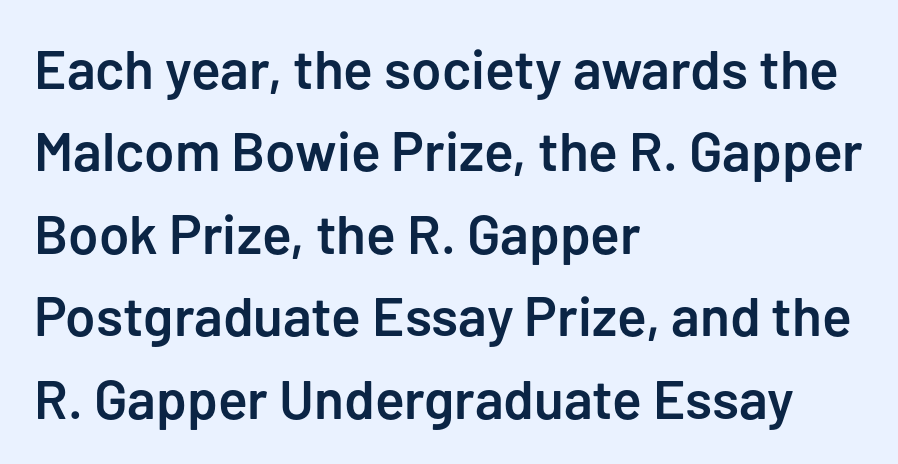
Q: Is the text bold? A: Semi-bold.
Q: Is the text italic (slanted)? A: No, it is upright.
Q: Is the typeface a serif or a sans-serif typeface? A: Sans-serif.
Q: Is the text underlined? A: No.
Q: How is the paragraph aligned? A: Left-aligned.
Q: Is the spacing between letters normal or unusually wide? A: Normal.
Q: Is the spacing between lines tight, normal or loose? A: Normal.
Q: Width (condensed, normal, or wide)? A: Normal.
Q: Stroke contrast? A: Low.
Q: x-height? A: Medium.
Q: Monospaced? A: No.
